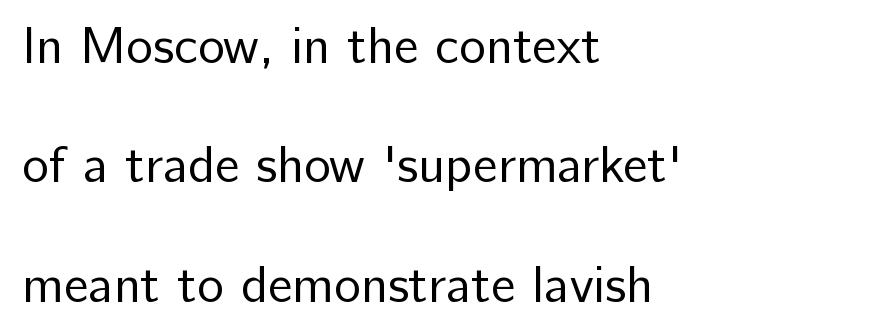
Q: Is the text bold? A: No.
Q: Is the text italic (slanted)? A: No, it is upright.
Q: Is the typeface a serif or a sans-serif typeface? A: Sans-serif.
Q: Is the text underlined? A: No.
Q: How is the paragraph aligned? A: Left-aligned.
Q: Is the spacing between letters normal or unusually wide? A: Normal.
Q: Is the spacing between lines tight, normal or loose? A: Loose.
Q: Width (condensed, normal, or wide)? A: Normal.
Q: Stroke contrast? A: Low.
Q: x-height? A: Medium.
Q: Monospaced? A: No.
